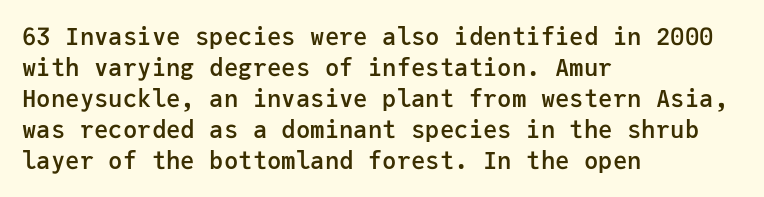
{"italic": "no", "bold": "semi", "underline": "no", "align": "left", "line_spacing": "normal", "line_spacing_ratio": 1.29, "letter_spacing": "normal", "letter_spacing_em": 0.0, "glyph_px": 24}
